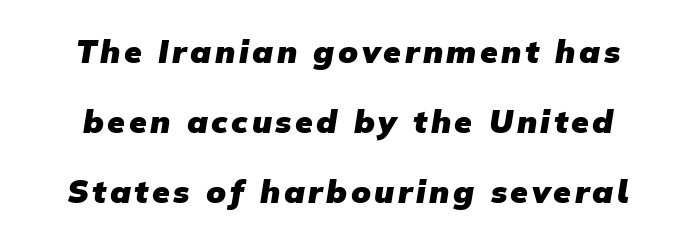
Q: Is the text bold? A: Yes.
Q: Is the typeface a serif or a sans-serif typeface? A: Sans-serif.
Q: Is the text underlined? A: No.
Q: Is the spacing between lines tight, normal or loose? A: Loose.
Q: Width (condensed, normal, or wide)? A: Normal.
Q: Stroke contrast? A: Low.
Q: x-height? A: Medium.
Q: Monospaced? A: No.
